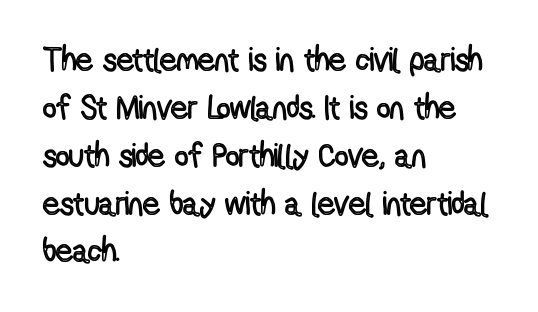
Is there any slant? The stems are plumb. Between one letter and the next there's only the usual sliver of space. The setting favours the left margin, as ordinary paragraphs usually do. Is this a fixed-width face? No — the glyphs have proportional, varying widths. Quick note: underline off.
